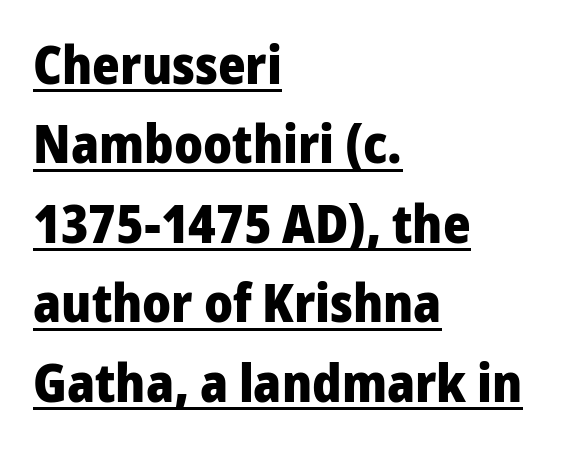
A sans-serif font was chosen for this passage. A classic flush-left, rag-right setting is used for this passage. Observe the ordinary spacing: letters are neighbours, not strangers. Here the designer chose a conventional face with non-uniform glyph widths.
